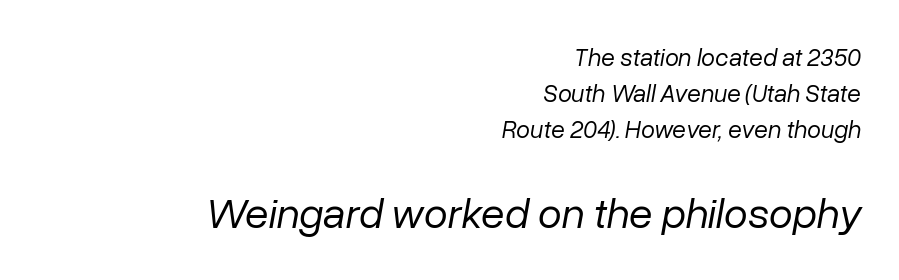
Q: Is the text bold? A: No.
Q: Is the text italic (slanted)? A: Yes, it leans right by about 10 degrees.
Q: Is the text underlined? A: No.
Q: How is the paragraph aligned? A: Right-aligned.
Q: Is the spacing between letters normal or unusually wide? A: Normal.
Q: Is the spacing between lines tight, normal or loose? A: Normal.
Q: Which block of text is set in a larger size, the first (top) or the second (bottom)? A: The second (bottom) one.
Q: Width (condensed, normal, or wide)? A: Normal.
Q: Stroke contrast? A: Low.
Q: x-height? A: Medium.
Q: Monospaced? A: No.
